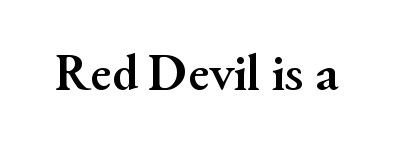
{"serif": "yes", "italic": "no", "bold": "yes", "weight": "semibold", "width": "normal", "stroke_contrast": "medium", "x_height": "small", "monospaced": "no", "underline": "no", "letter_spacing": "normal", "letter_spacing_em": 0.0, "glyph_px": 53}
